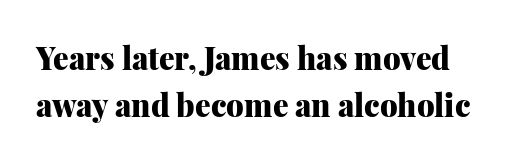
Q: Is the text bold? A: Yes.
Q: Is the text italic (slanted)? A: No, it is upright.
Q: Is the typeface a serif or a sans-serif typeface? A: Serif.
Q: Is the text underlined? A: No.
Q: Is the spacing between letters normal or unusually wide? A: Normal.
Q: Is the spacing between lines tight, normal or loose? A: Normal.
Q: Width (condensed, normal, or wide)? A: Normal.
Q: Stroke contrast? A: Medium.
Q: x-height? A: Medium.
Q: Monospaced? A: No.
